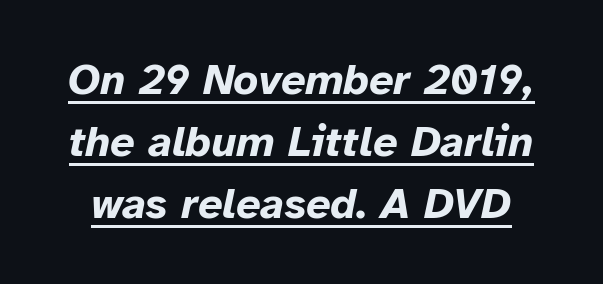
Q: Is the text bold? A: Yes.
Q: Is the text italic (slanted)? A: Yes, it leans right by about 12 degrees.
Q: Is the text underlined? A: Yes.
Q: Is the spacing between letters normal or unusually wide? A: Normal.
Q: Is the spacing between lines tight, normal or loose? A: Normal.
Q: Width (condensed, normal, or wide)? A: Normal.
Q: Stroke contrast? A: Low.
Q: x-height? A: Medium.
Q: Monospaced? A: No.
